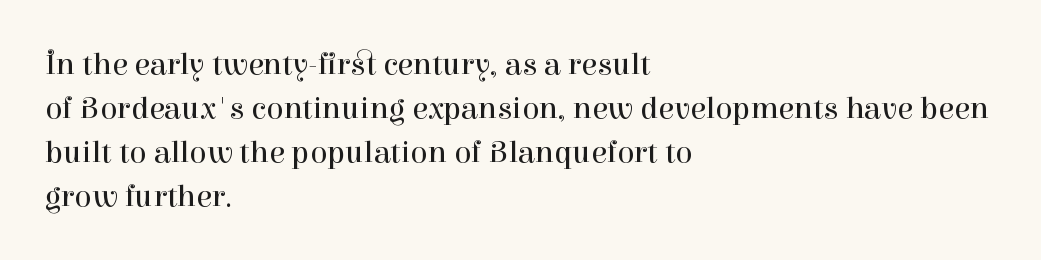
{"serif": "yes", "italic": "no", "bold": "no", "weight": "regular", "width": "normal", "stroke_contrast": "high", "x_height": "medium", "monospaced": "no", "underline": "no", "align": "left", "line_spacing": "normal", "line_spacing_ratio": 1.37, "letter_spacing": "normal", "letter_spacing_em": 0.0, "glyph_px": 32}
